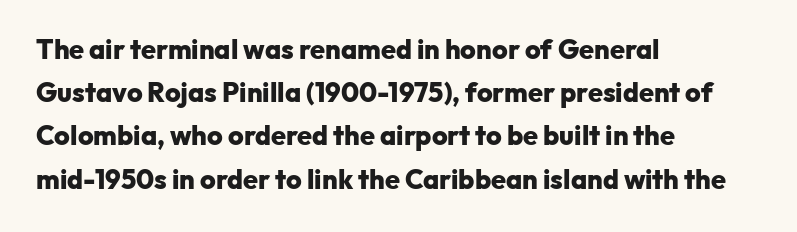
Layout note: lines flush left. Decoration check: the copy has no underline. Each new line begins a customary step beneath the previous one. The characters look thick and weighty, a clear bold. Do the letters lean? They stand straight.
